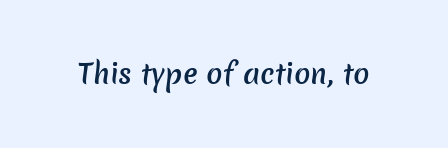
{"bold": "semi", "underline": "no", "letter_spacing": "normal", "letter_spacing_em": 0.0, "glyph_px": 27}
